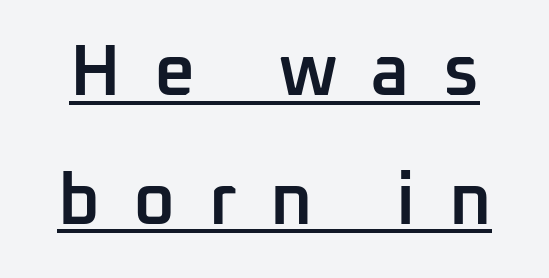
The letters are spread apart with noticeably loose tracking. Emphasis is given by a line drawn under the lettering. A bit beefed up — I'd call it semibold rather than bold. The face used here is a sans, in the tradition of grotesques and geometrics. Spacing verdict: proportional, widths tailored to each character. This is the regular roman posture of the typeface.
